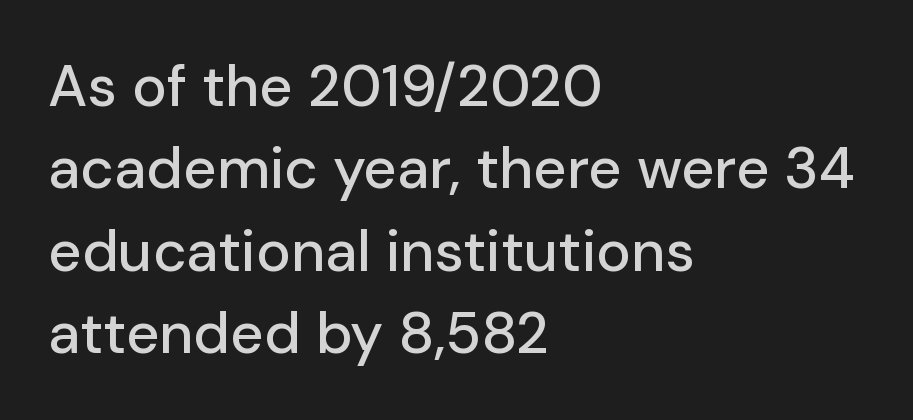
Q: Is the text italic (slanted)? A: No, it is upright.
Q: Is the typeface a serif or a sans-serif typeface? A: Sans-serif.
Q: Is the text underlined? A: No.
Q: How is the paragraph aligned? A: Left-aligned.
Q: Is the spacing between letters normal or unusually wide? A: Normal.
Q: Is the spacing between lines tight, normal or loose? A: Normal.
Q: Width (condensed, normal, or wide)? A: Normal.
Q: Stroke contrast? A: Low.
Q: x-height? A: Medium.
Q: Monospaced? A: No.
